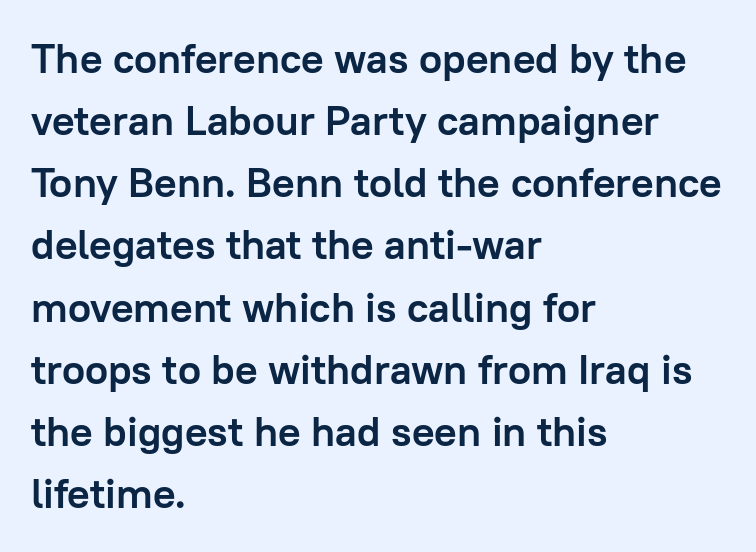
The image shows 42 px semibold sans-serif type, upright; set left-aligned, normal line spacing (1.48x), normal letter spacing, not underlined; low stroke contrast and a medium x-height.
